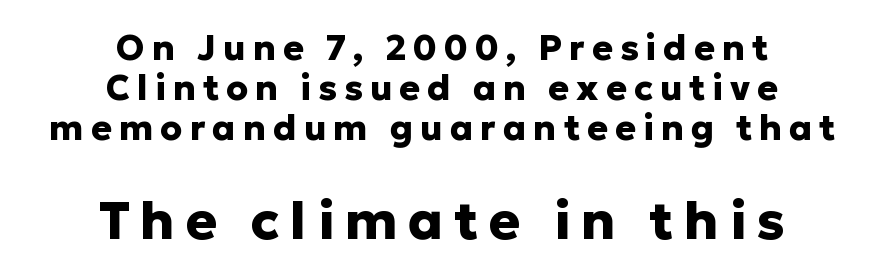
The image shows 53 px heavy sans-serif type, upright; set centered, tight line spacing (1.14x), unusually wide letter spacing (+0.2 em), not underlined; the second (bottom) block is 1.51x larger; low stroke contrast and a medium x-height.
